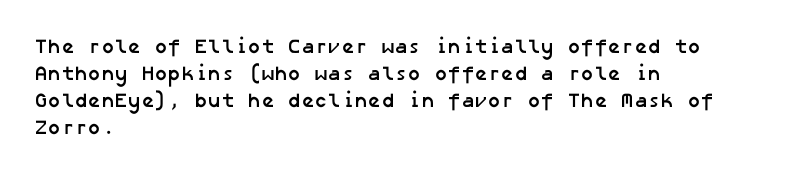
Q: Is the text bold? A: Yes.
Q: Is the text underlined? A: No.
Q: How is the paragraph aligned? A: Left-aligned.
Q: Is the spacing between letters normal or unusually wide? A: Normal.
Q: Is the spacing between lines tight, normal or loose? A: Normal.
